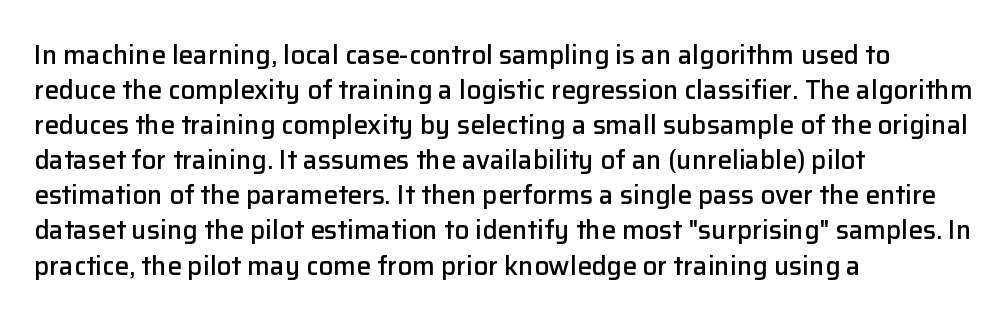
{"italic": "no", "bold": "semi", "underline": "no", "align": "left", "line_spacing": "normal", "line_spacing_ratio": 1.35, "letter_spacing": "normal", "letter_spacing_em": 0.0, "glyph_px": 26}
